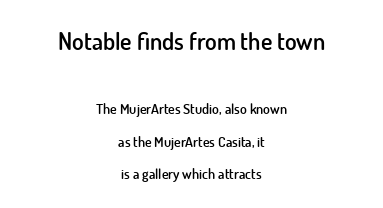
The letters stand straight up with perfectly vertical stems. The initial chunk of copy outweighs the following chunk in type size. Descenders hang freely into open space. The face used here is rendered with its standard letterfit. The face used here is a semibold: visibly heavier than regular, lighter than bold.
